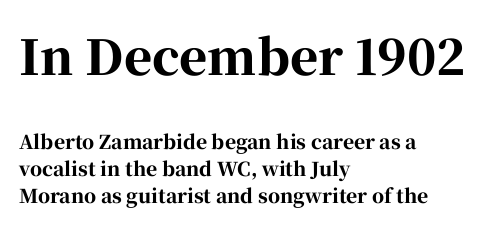
{"serif": "yes", "italic": "no", "bold": "yes", "weight": "bold", "width": "normal", "stroke_contrast": "high", "x_height": "medium", "monospaced": "no", "underline": "no", "align": "left", "line_spacing": "normal", "line_spacing_ratio": 1.44, "letter_spacing": "normal", "letter_spacing_em": 0.0, "larger_block": "first", "size_ratio": 2.53, "glyph_px": 48}
